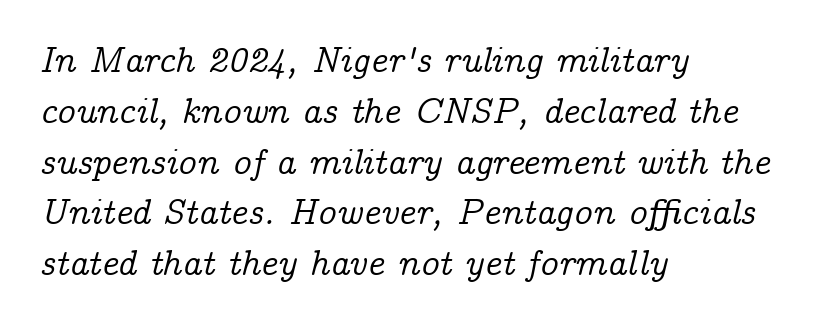
The image shows 36 px serif type, italic (leaning right); set left-aligned, normal line spacing (1.41x), normal letter spacing, not underlined; low stroke contrast and a medium x-height.
